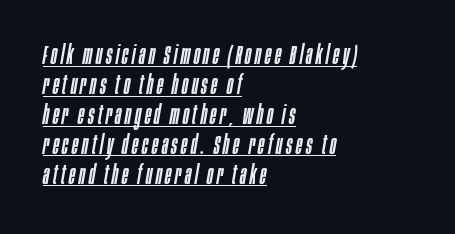
The image shows 26 px text type, italic (leaning right); set left-aligned, tight line spacing (1.15x), underlined.
